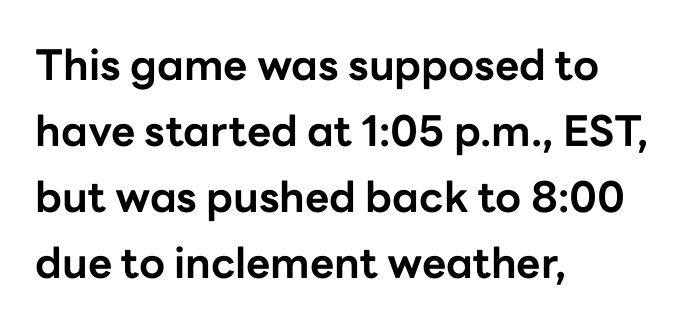
The image shows 42 px bold sans-serif type, upright; set left-aligned, normal line spacing (1.57x), normal letter spacing, not underlined; low stroke contrast and a medium x-height.
